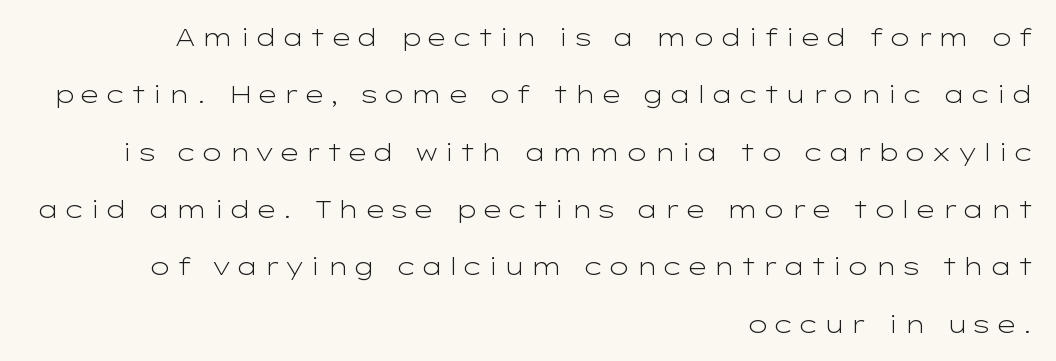
Q: Is the text bold? A: No.
Q: Is the text italic (slanted)? A: No, it is upright.
Q: Is the text underlined? A: No.
Q: How is the paragraph aligned? A: Right-aligned.
Q: Is the spacing between lines tight, normal or loose? A: Loose.
